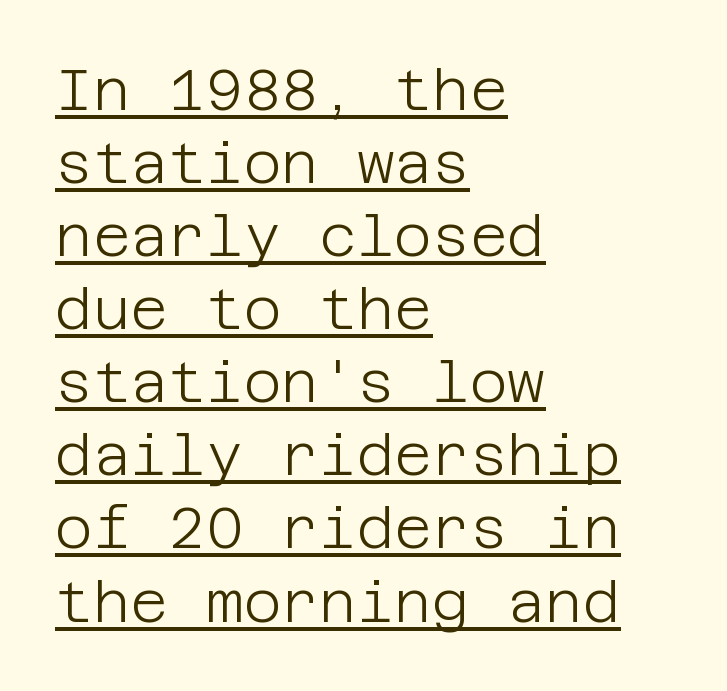
If you drew a line through each stem, it would be perfectly vertical. Unlike a traditional serif, this face leaves its strokes unadorned. Notice how a bar underscores the lettering throughout. Caption: face not bold, strokes unweighted.
